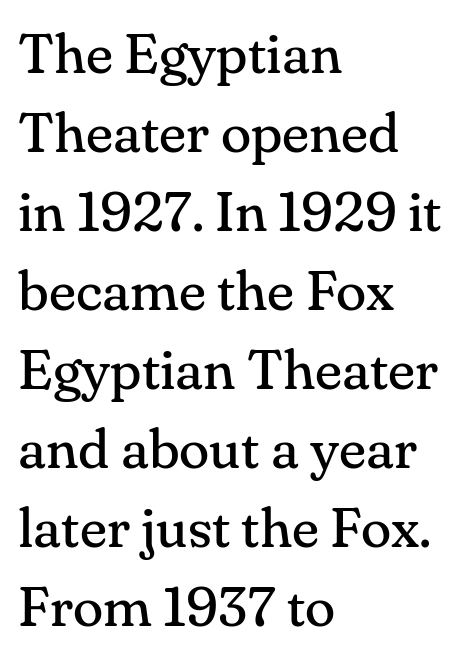
{"serif": "yes", "italic": "no", "bold": "no", "weight": "regular", "width": "normal", "stroke_contrast": "medium", "x_height": "small", "monospaced": "no", "underline": "no", "align": "left", "line_spacing": "normal", "line_spacing_ratio": 1.41, "letter_spacing": "normal", "letter_spacing_em": 0.0, "glyph_px": 56}
